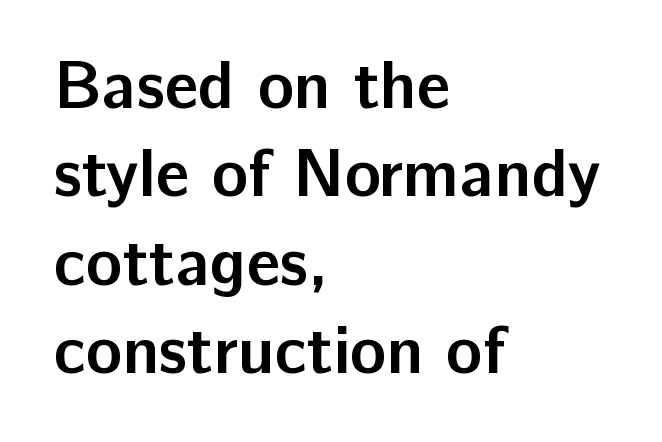
Q: Is the text bold? A: Yes.
Q: Is the text italic (slanted)? A: No, it is upright.
Q: Is the typeface a serif or a sans-serif typeface? A: Sans-serif.
Q: Is the text underlined? A: No.
Q: How is the paragraph aligned? A: Left-aligned.
Q: Is the spacing between letters normal or unusually wide? A: Normal.
Q: Is the spacing between lines tight, normal or loose? A: Normal.
Q: Width (condensed, normal, or wide)? A: Normal.
Q: Stroke contrast? A: Low.
Q: x-height? A: Medium.
Q: Monospaced? A: No.
